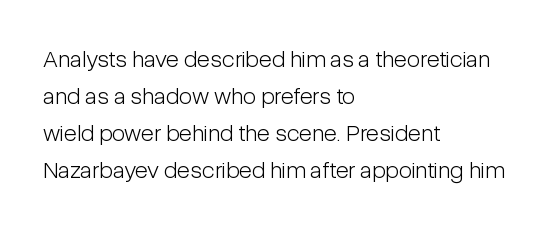
Vertical strokes here are truly vertical. Every row of glyphs begins at an identical x-position on the left. Between one letter and the next there's only the usual sliver of space. Only glyphs here, with clear space below each row.
